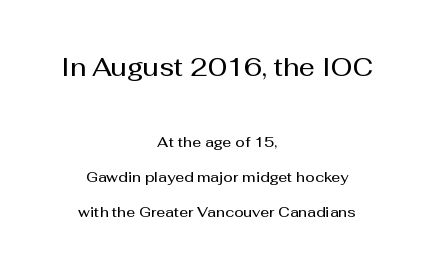
The image shows 25 px text type, upright; set centered, loose line spacing (2.49x), normal letter spacing, not underlined; the first (top) block is 1.79x larger.
